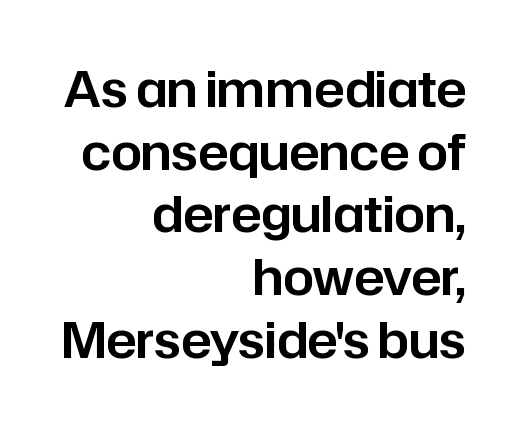
The image shows 49 px sans-serif type, upright; set right-aligned, normal line spacing (1.28x), normal letter spacing, not underlined; low stroke contrast and a medium x-height.
